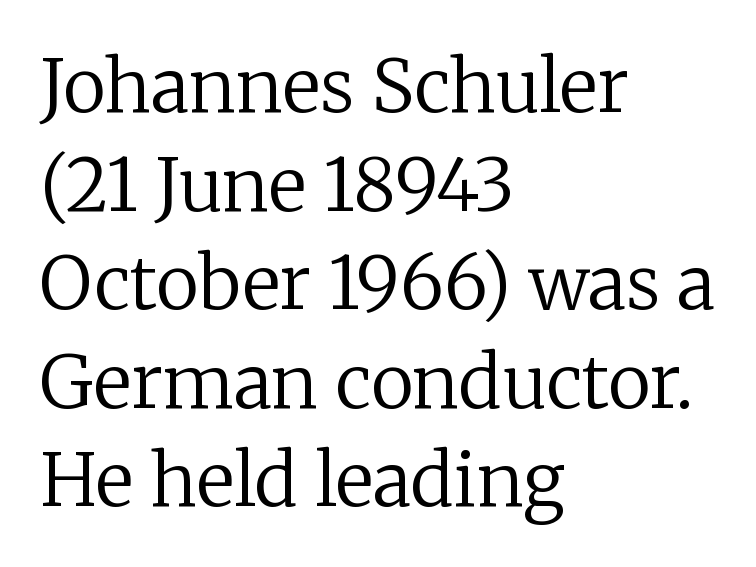
The image shows 73 px regular-weight serif type, upright; set left-aligned, normal line spacing (1.35x), normal letter spacing, not underlined; low stroke contrast and a medium x-height.
